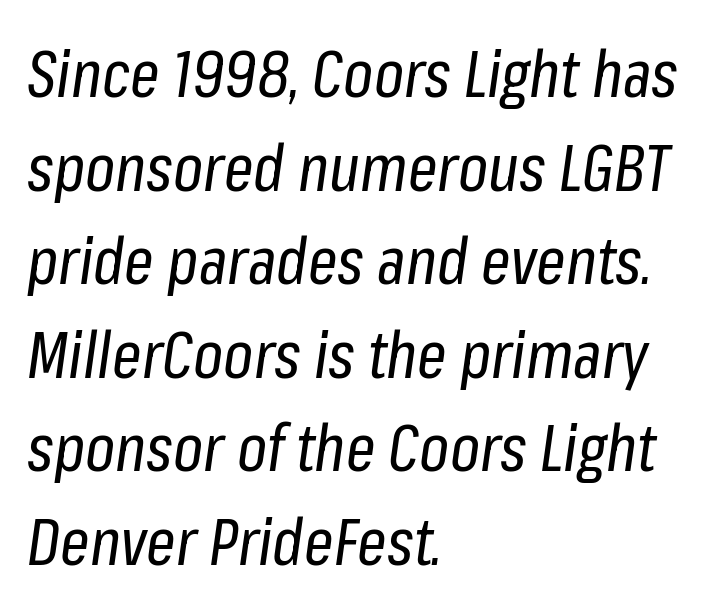
{"italic": "yes", "lean": "right", "slant_degrees": 8, "bold": "no", "weight": "regular", "width": "condensed", "stroke_contrast": "low", "x_height": "medium", "monospaced": "no", "underline": "no", "align": "left", "line_spacing": "normal", "line_spacing_ratio": 1.44, "letter_spacing": "normal", "letter_spacing_em": 0.0, "glyph_px": 65}
